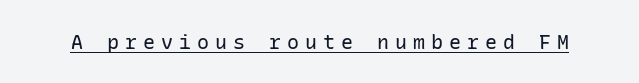
The image shows 20 px text type, upright; set unusually wide letter spacing (+0.3 em), underlined.
